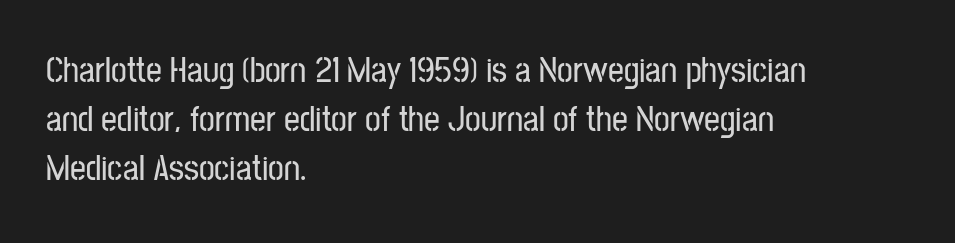
{"serif": "no", "italic": "no", "width": "condensed", "stroke_contrast": "low", "x_height": "medium", "monospaced": "no", "underline": "no", "align": "left", "line_spacing": "normal", "line_spacing_ratio": 1.4, "letter_spacing": "normal", "letter_spacing_em": 0.0, "glyph_px": 35}
